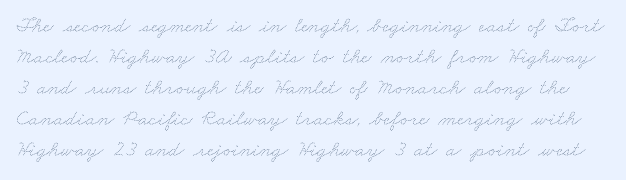
Q: Is the text bold? A: No.
Q: Is the text underlined? A: No.
Q: Is the spacing between letters normal or unusually wide? A: Normal.
Q: Is the spacing between lines tight, normal or loose? A: Normal.
